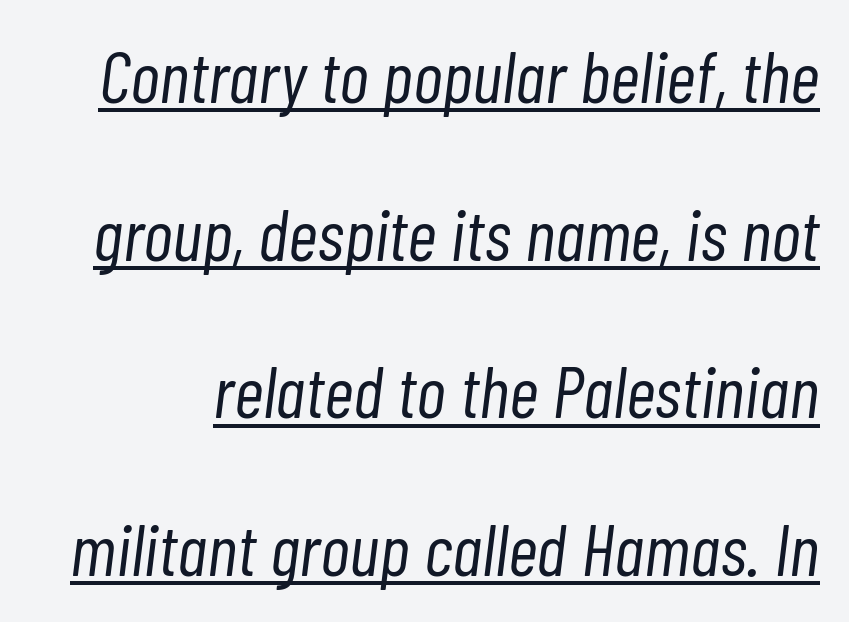
Q: Is the text bold? A: No.
Q: Is the text italic (slanted)? A: Yes, it leans right by about 7 degrees.
Q: Is the text underlined? A: Yes.
Q: Is the spacing between letters normal or unusually wide? A: Normal.
Q: Is the spacing between lines tight, normal or loose? A: Loose.
Q: Width (condensed, normal, or wide)? A: Condensed.
Q: Stroke contrast? A: Low.
Q: x-height? A: Medium.
Q: Monospaced? A: No.
